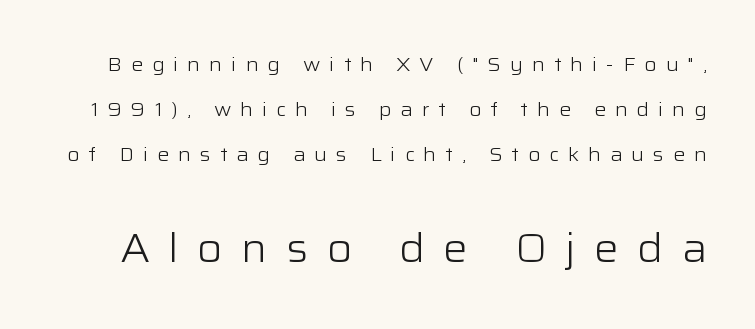
Q: Is the text bold? A: No.
Q: Is the text italic (slanted)? A: No, it is upright.
Q: Is the typeface a serif or a sans-serif typeface? A: Sans-serif.
Q: Is the text underlined? A: No.
Q: Is the spacing between letters normal or unusually wide? A: Unusually wide.
Q: Is the spacing between lines tight, normal or loose? A: Loose.
Q: Which block of text is set in a larger size, the first (top) or the second (bottom)? A: The second (bottom) one.
Q: Width (condensed, normal, or wide)? A: Normal.
Q: Stroke contrast? A: Low.
Q: x-height? A: Medium.
Q: Monospaced? A: No.
